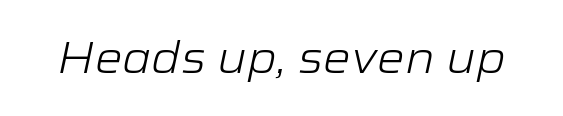
The image shows 44 px light, wide type, italic (leaning right); set normal letter spacing, not underlined; low stroke contrast and a medium x-height.
